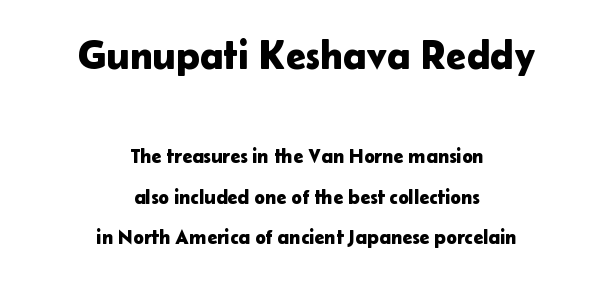
Q: Is the text italic (slanted)? A: No, it is upright.
Q: Is the typeface a serif or a sans-serif typeface? A: Sans-serif.
Q: Is the text underlined? A: No.
Q: How is the paragraph aligned? A: Centered.
Q: Is the spacing between letters normal or unusually wide? A: Normal.
Q: Is the spacing between lines tight, normal or loose? A: Loose.
Q: Which block of text is set in a larger size, the first (top) or the second (bottom)? A: The first (top) one.
Q: Width (condensed, normal, or wide)? A: Normal.
Q: Stroke contrast? A: Low.
Q: x-height? A: Medium.
Q: Monospaced? A: No.
